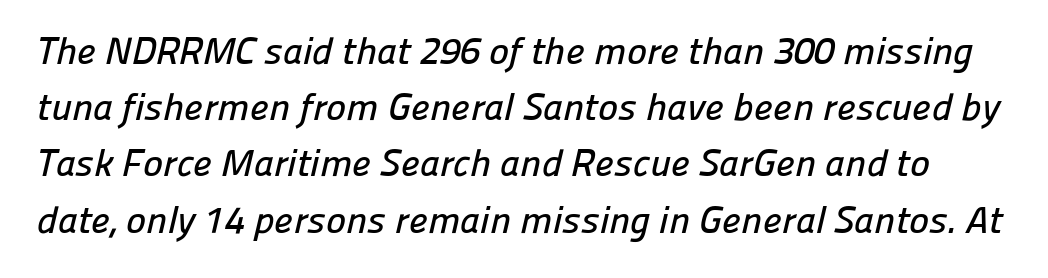
Q: Is the typeface a serif or a sans-serif typeface? A: Sans-serif.
Q: Is the text underlined? A: No.
Q: Is the spacing between letters normal or unusually wide? A: Normal.
Q: Is the spacing between lines tight, normal or loose? A: Normal.
Q: Width (condensed, normal, or wide)? A: Normal.
Q: Stroke contrast? A: Low.
Q: x-height? A: Medium.
Q: Monospaced? A: No.
